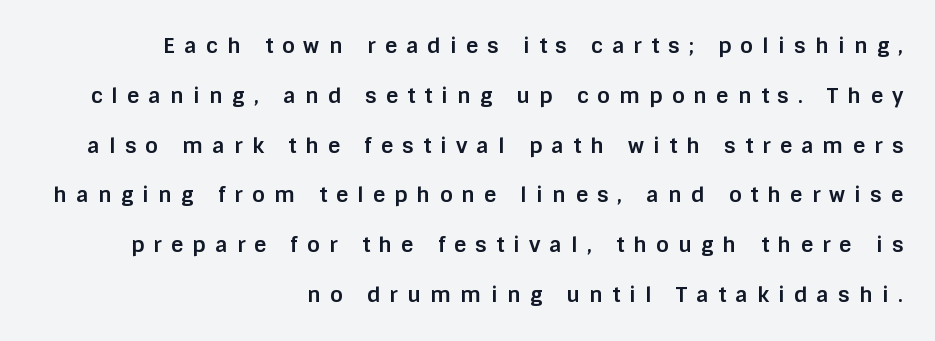
Students, this is bold: see how much ink each stroke carries. No word sits above an underline. Glyph-to-glyph distance is far greater than everyday printed text. Loosely led — the rows are spread out. The setting favours the right margin, as signatures and pull-quotes sometimes do.
